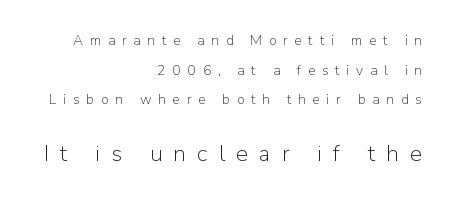
Plain, unruled lines of type. If you drew a ruler down the right edge, every line would touch it. The block sitting lower on the canvas is the one with enlarged characters. The tracking jumps out immediately: characters are airy and widely separated. The line-height multiplier appears high, well above default. A typesetter would mark this as roman, not italic.
